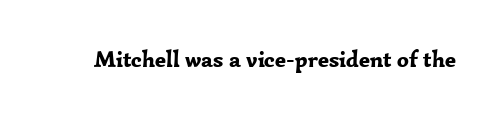
The image shows 23 px bold type, upright; set normal letter spacing, not underlined.
